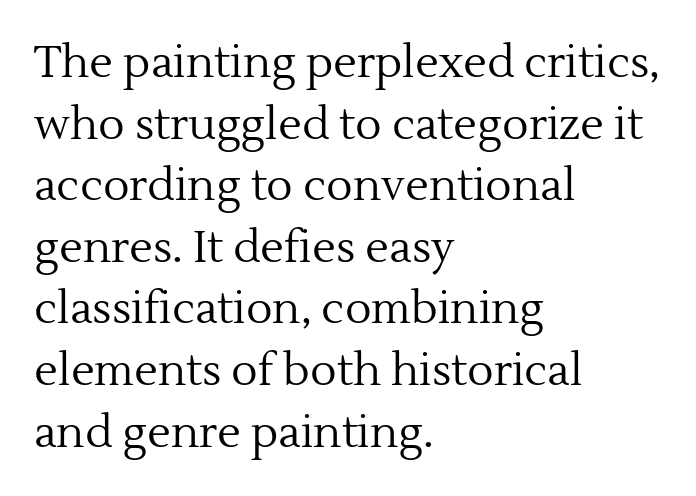
The image shows 44 px regular-weight serif type, upright; set left-aligned, normal line spacing (1.4x), normal letter spacing, not underlined; a medium x-height.
